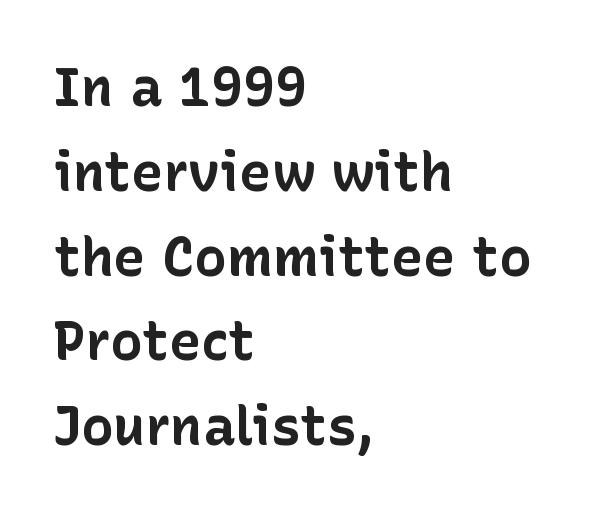
{"serif": "no", "italic": "no", "bold": "yes", "weight": "bold", "width": "normal", "stroke_contrast": "low", "x_height": "medium", "monospaced": "no", "underline": "no", "align": "left", "line_spacing": "normal", "line_spacing_ratio": 1.57, "letter_spacing": "normal", "letter_spacing_em": 0.0, "glyph_px": 54}
